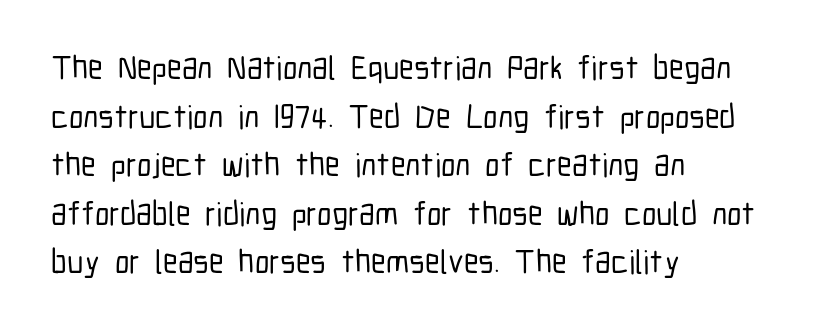
The image shows 33 px condensed sans-serif type, upright; set left-aligned, normal line spacing (1.47x), normal letter spacing, not underlined; low stroke contrast and a medium x-height.
